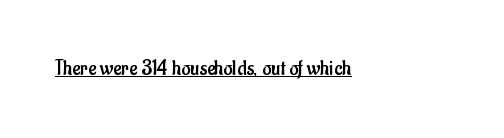
{"italic": "no", "bold": "no", "underline": "yes", "letter_spacing": "normal", "letter_spacing_em": 0.0, "glyph_px": 22}
